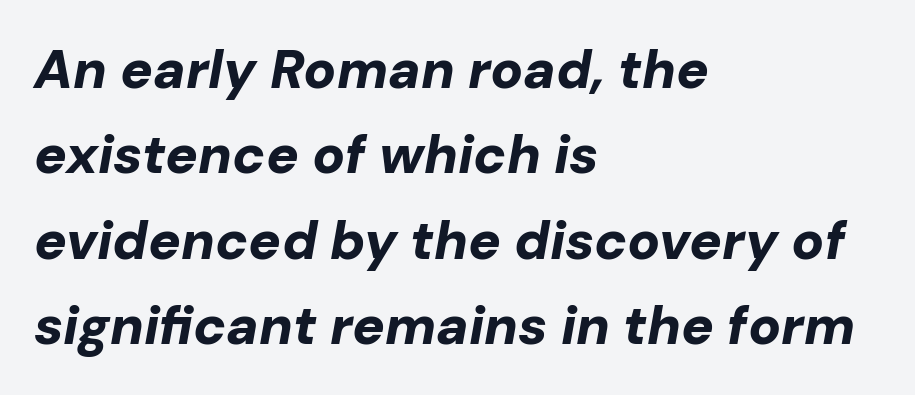
Observe the lean: these are italic letterforms. Compared with a centered layout, this one pins lines to the left instead. Check the space under the baseline: it is left empty. Looks like regular typesetting: each glyph gets only the width it needs.
